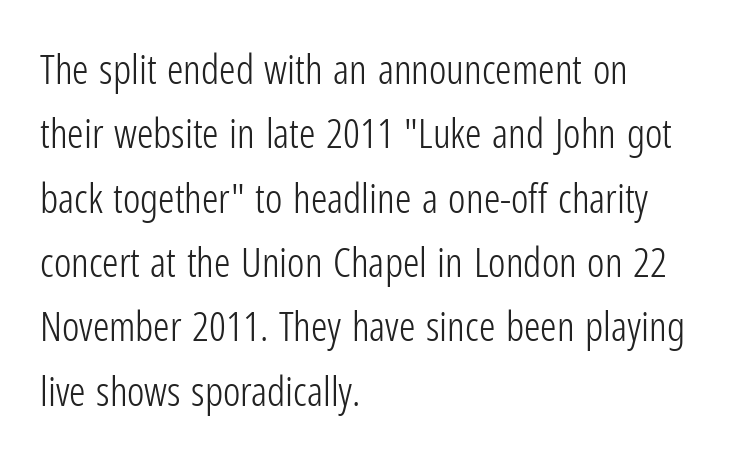
The image shows 41 px light, condensed sans-serif type, upright; set left-aligned, normal line spacing (1.57x), normal letter spacing, not underlined; low stroke contrast and a medium x-height.
